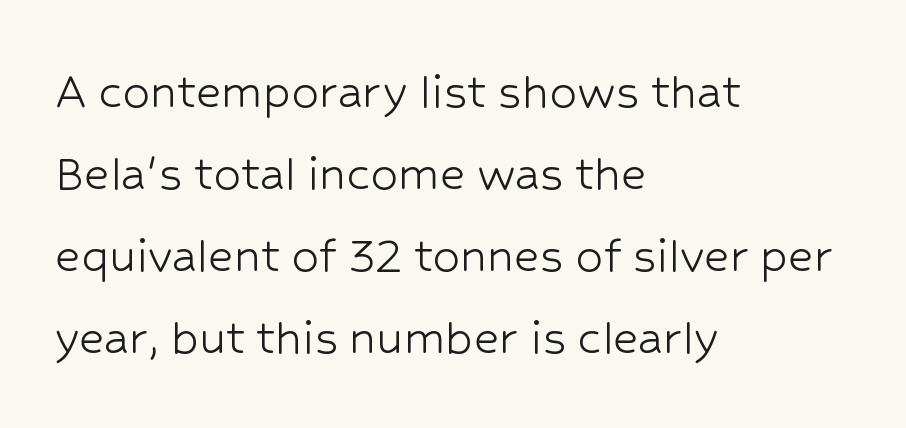
Type style note: lacks serifs. Standard letterfit; no display-style spreading of the glyphs. The space between consecutive lines is moderate. The passage shown is typed in a proportional face where columns would drift. The ragged edge is on the right, which tells us the setting is flush left.
